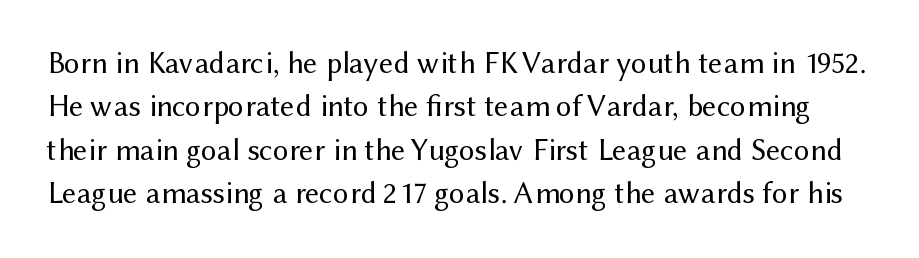
Stroke mass is kept to a normal reading level or below. This sample has the flowing, uneven cadence of proportional lettering. Characters remain perfectly vertical along every line. Vertically, the passage feels balanced, rows spaced as you'd expect. Here the glyphs are tracked normally, forming tight word shapes.
